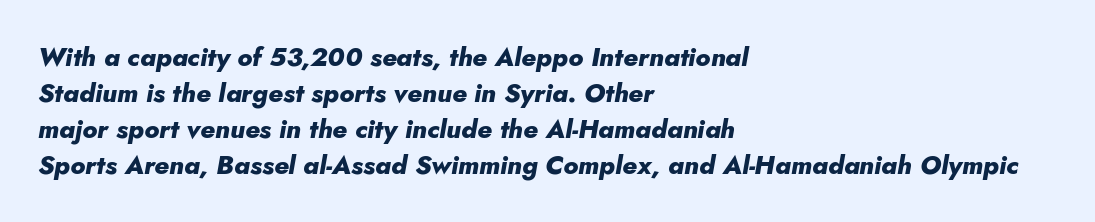
The passage shown leans; its letterforms are oblique. The rendering anchors every line to the left-hand side. The tracking reads as untouched default to a designer's eye. Rows of type keep a routine distance in the vertical direction. The font is running at its bold setting. Any mark beneath the type? The region is blank.
